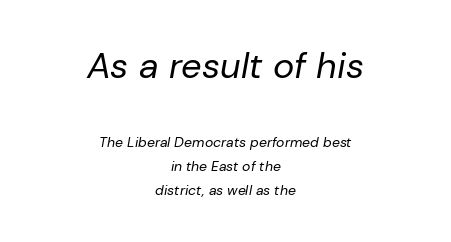
{"italic": "yes", "lean": "right", "slant_degrees": 10, "bold": "no", "weight": "regular", "width": "normal", "stroke_contrast": "low", "x_height": "medium", "monospaced": "no", "underline": "no", "align": "center", "line_spacing_ratio": 1.72, "letter_spacing": "normal", "letter_spacing_em": 0.0, "larger_block": "first", "size_ratio": 2.57, "glyph_px": 36}
